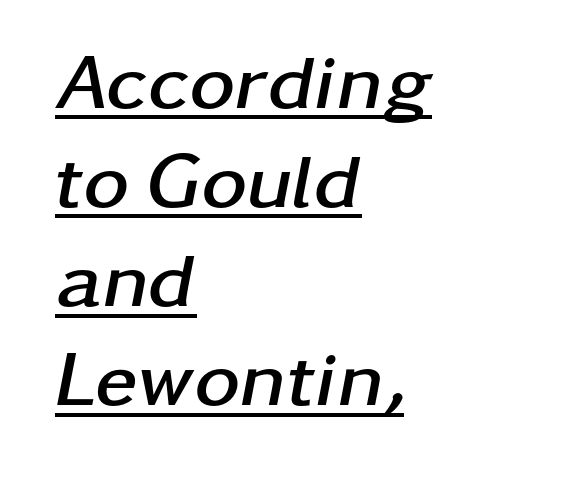
The image shows 78 px semibold, wide type, italic (leaning right); set left-aligned, normal line spacing (1.27x), normal letter spacing, underlined; low stroke contrast and a medium x-height.
